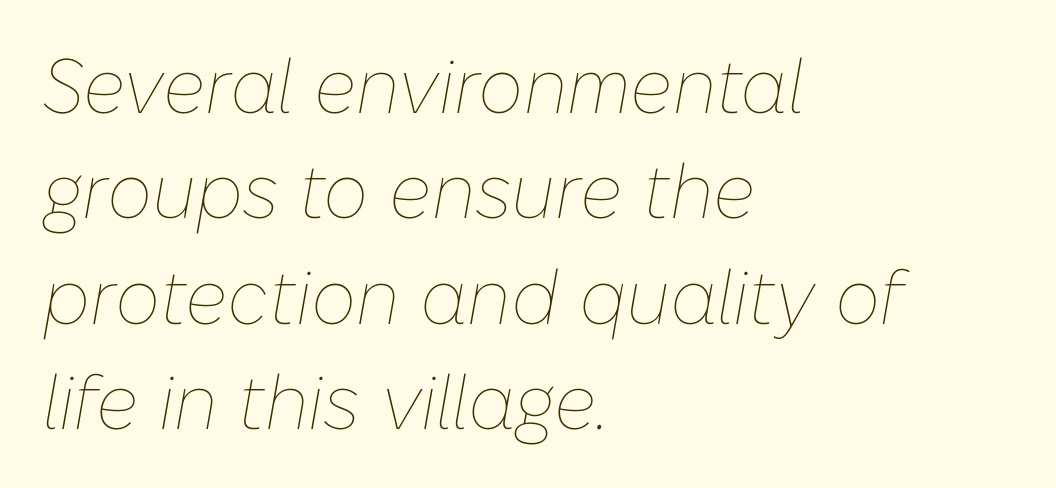
{"italic": "yes", "lean": "right", "slant_degrees": 10, "bold": "no", "weight": "thin", "width": "normal", "stroke_contrast": "low", "x_height": "medium", "monospaced": "no", "underline": "no", "align": "left", "line_spacing": "normal", "line_spacing_ratio": 1.37, "letter_spacing": "normal", "letter_spacing_em": 0.0, "glyph_px": 77}
